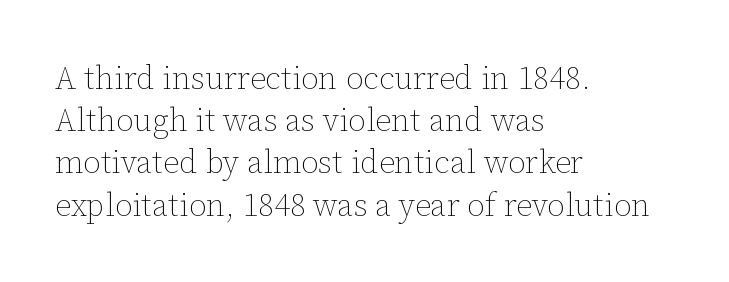
{"italic": "no", "bold": "no", "weight": "thin", "width": "normal", "stroke_contrast": "low", "x_height": "medium", "monospaced": "no", "underline": "no", "align": "left", "line_spacing": "normal", "line_spacing_ratio": 1.32, "letter_spacing": "normal", "letter_spacing_em": 0.0, "glyph_px": 32}
